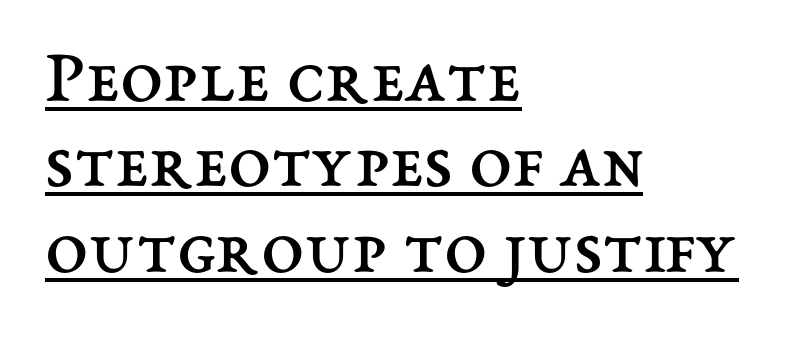
The image shows 77 px regular-weight type, upright; set left-aligned, tight line spacing (1.11x), normal letter spacing, underlined; medium stroke contrast and a medium x-height.
